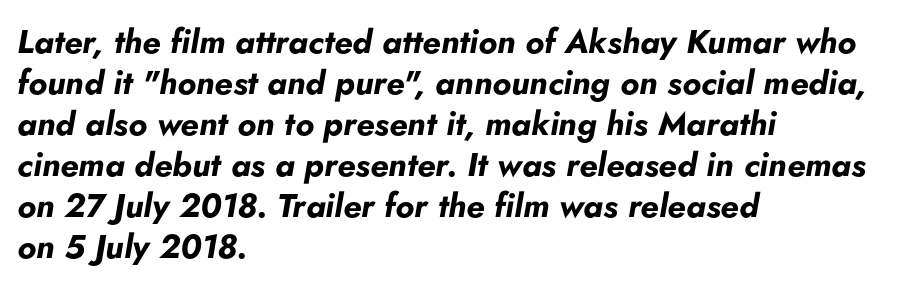
The image shows 33 px bold type, italic (leaning right); set left-aligned, line spacing 1.24x, normal letter spacing, not underlined; low stroke contrast and a small x-height.
